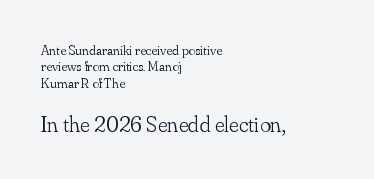
Q: Is the text bold? A: No.
Q: Is the text italic (slanted)? A: No, it is upright.
Q: Is the text underlined? A: No.
Q: How is the paragraph aligned? A: Left-aligned.
Q: Is the spacing between letters normal or unusually wide? A: Normal.
Q: Which block of text is set in a larger size, the first (top) or the second (bottom)? A: The second (bottom) one.
